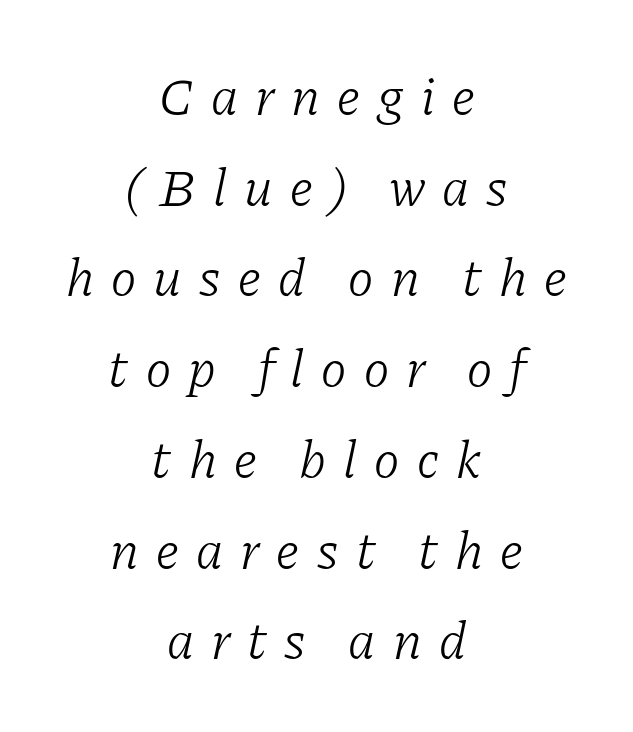
{"serif": "yes", "italic": "yes", "lean": "right", "slant_degrees": 11, "bold": "no", "weight": "light", "width": "normal", "stroke_contrast": "low", "x_height": "medium", "monospaced": "no", "underline": "no", "align": "center", "line_spacing": "normal", "line_spacing_ratio": 1.68, "letter_spacing": "wide", "letter_spacing_em": 0.32, "glyph_px": 54}
